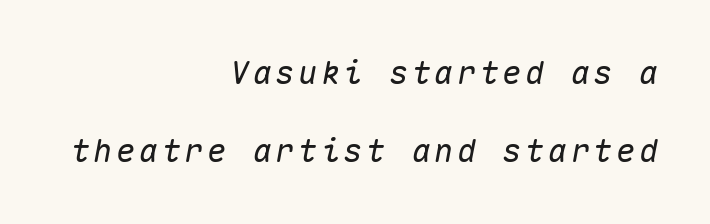
Characters are canted at an angle relative to the baseline's perpendicular. One-word summary of the alignment: right. You could count columns in this text — the font is strictly monospaced. Leading is clearly above the norm, producing a sparse column. Words float on clear page, feet unadorned.
